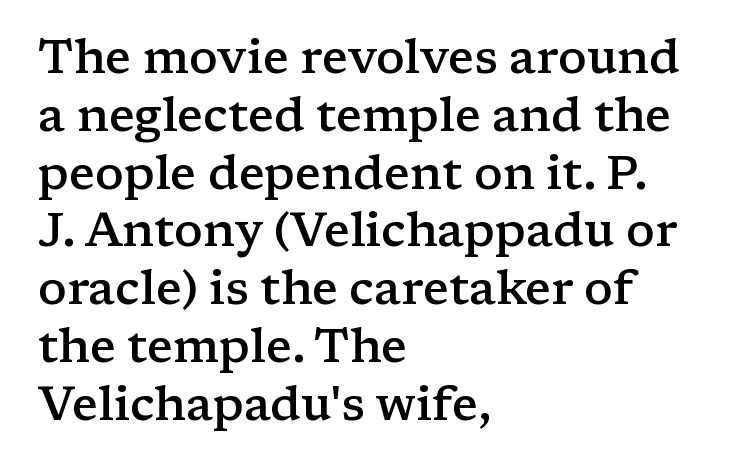
{"serif": "yes", "italic": "no", "bold": "semi", "weight": "semibold", "width": "wide", "stroke_contrast": "low", "x_height": "medium", "monospaced": "no", "underline": "no", "align": "left", "line_spacing_ratio": 1.23, "letter_spacing": "normal", "letter_spacing_em": 0.0, "glyph_px": 47}
